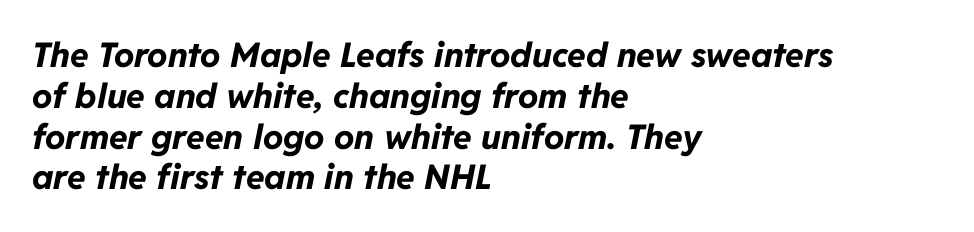
Caption: bold face, heavy strokes. Each line starts at the same left margin while the right side varies. The area under the type is left untouched. Observe the lean: these are italic letterforms.
